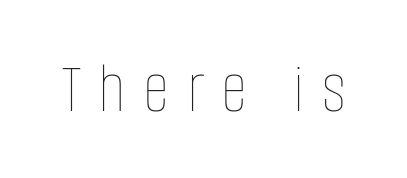
{"italic": "no", "bold": "no", "weight": "thin", "width": "condensed", "stroke_contrast": "low", "x_height": "large", "monospaced": "no", "underline": "no", "letter_spacing": "wide", "letter_spacing_em": 0.24, "glyph_px": 73}
